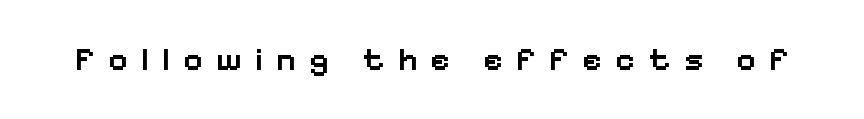
The image shows 33 px semibold sans-serif type, upright; set unusually wide letter spacing (+0.4 em), not underlined; low stroke contrast and a medium x-height.
